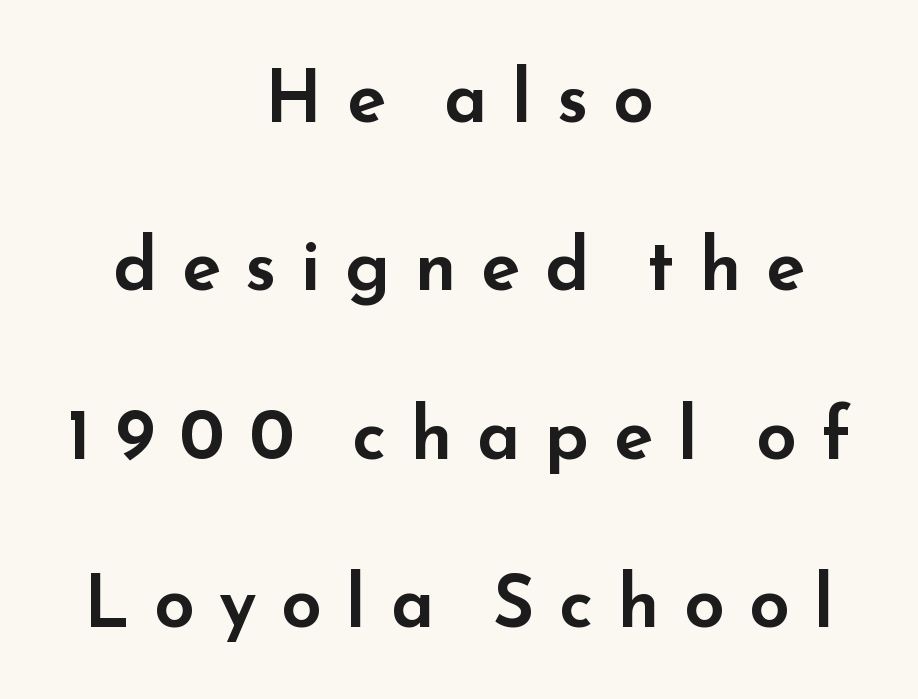
The image shows 72 px wide sans-serif type, upright; set centered, loose line spacing (2.34x), unusually wide letter spacing (+0.34 em), not underlined; low stroke contrast and a small x-height.
